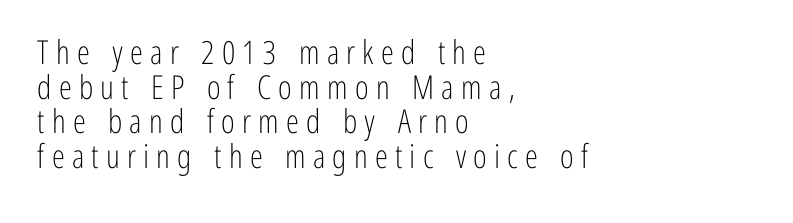
{"serif": "no", "italic": "no", "bold": "no", "weight": "light", "width": "condensed", "stroke_contrast": "low", "x_height": "medium", "monospaced": "no", "underline": "no", "align": "left", "line_spacing": "tight", "line_spacing_ratio": 1.05, "letter_spacing": "wide", "letter_spacing_em": 0.22, "glyph_px": 33}
